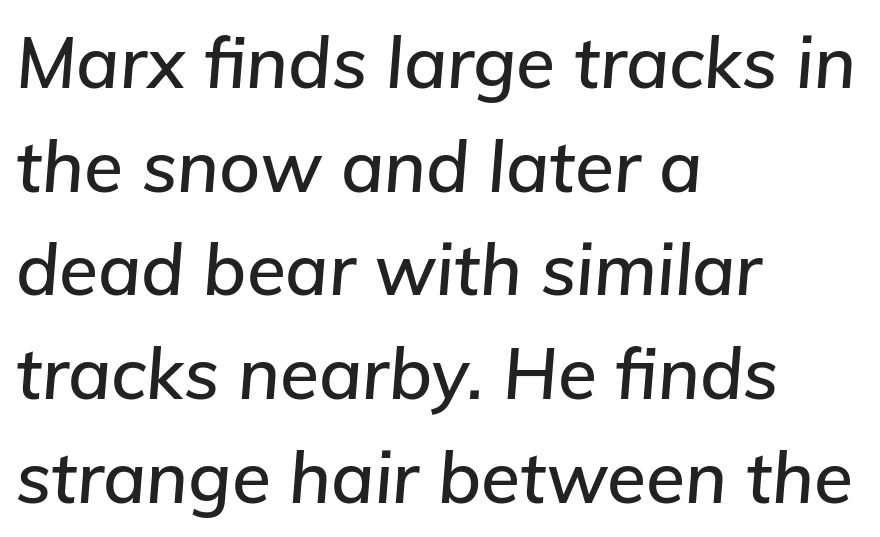
The rendering anchors every line to the left-hand side. This sample has the flowing, uneven cadence of proportional lettering. The passage shown stacks its lines at a standard gap. The font's italic variant was chosen for this text.
